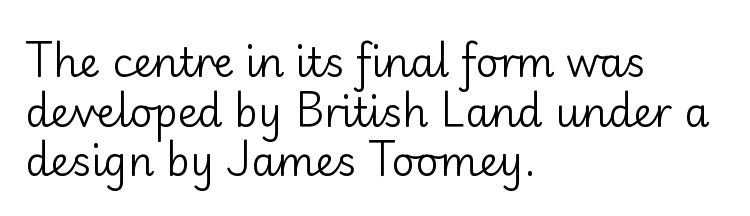
Nothing heavy about these letters — not bold at all. These lines stack with their left ends in a neat column. Looks like regular typesetting: each glyph gets only the width it needs. The designer went with a sans here, leaving each stem footless. Look at the tracking — it's just the regular setting, nothing added.
